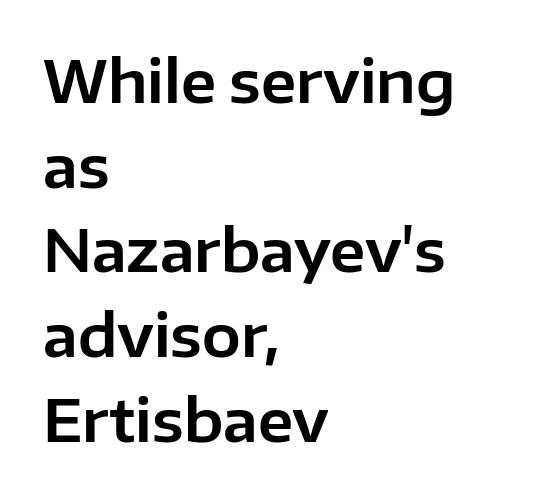
All the whitespace from short lines collects on the right. Is there much room between lines? A standard amount, neither cramped nor airy. The passage shown is typed in a proportional face where columns would drift. The space beneath each line is pristine and unruled.
